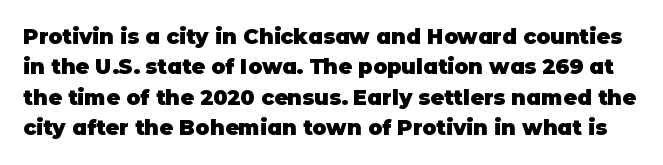
{"italic": "no", "bold": "yes", "underline": "no", "line_spacing": "normal", "line_spacing_ratio": 1.45, "letter_spacing": "normal", "letter_spacing_em": 0.0, "glyph_px": 21}
